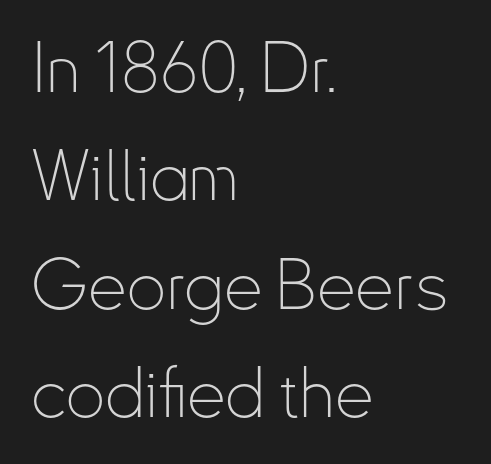
{"serif": "no", "italic": "no", "bold": "no", "weight": "thin", "width": "condensed", "stroke_contrast": "low", "x_height": "small", "monospaced": "no", "underline": "no", "align": "left", "line_spacing": "normal", "line_spacing_ratio": 1.57, "letter_spacing": "normal", "letter_spacing_em": 0.0, "glyph_px": 69}
